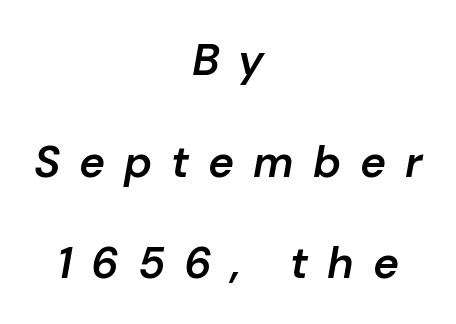
The image shows 44 px semibold type, italic (leaning right); set centered, loose line spacing (2.31x), unusually wide letter spacing (+0.43 em), not underlined; low stroke contrast and a medium x-height.
